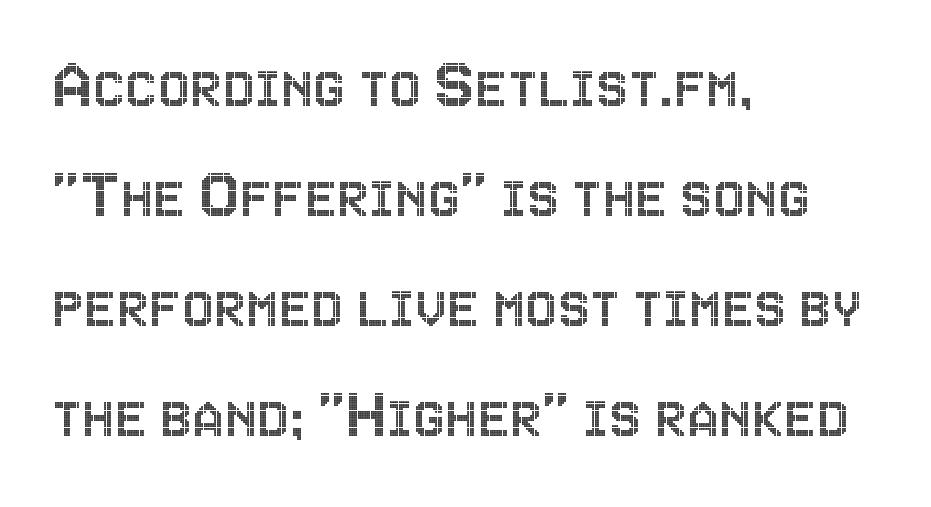
The image shows 72 px condensed type, upright; set left-aligned, normal line spacing (1.53x), normal letter spacing, not underlined; a large x-height.
